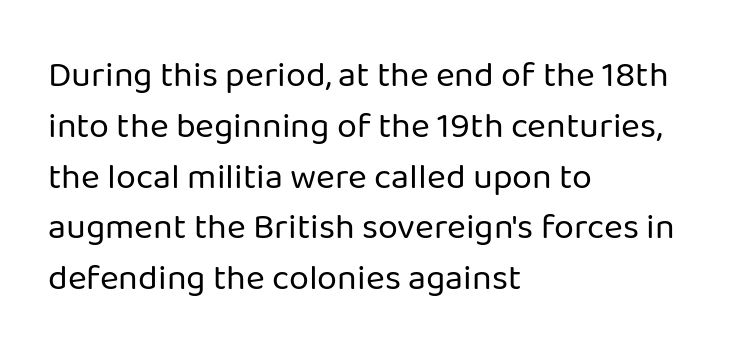
Weight: in the light-to-regular range. Posture: vertical. Each letter's strokes conclude bluntly, with no projecting serifs. Words appear dense and cohesive because spacing is normal.
